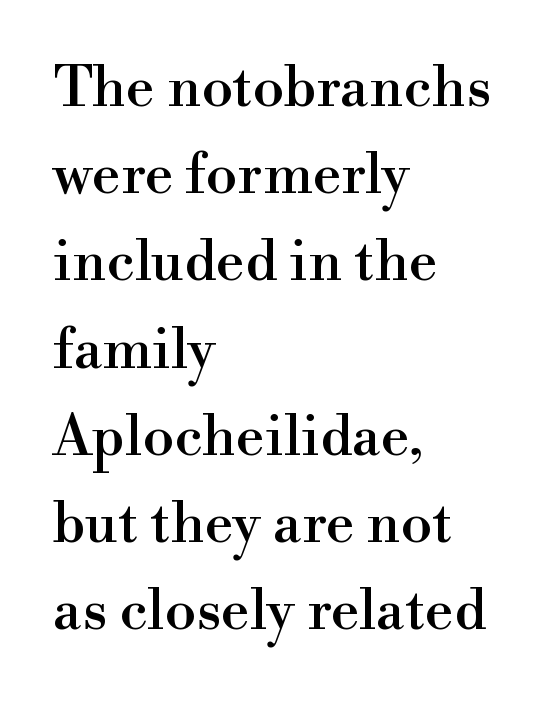
The lines are quadded left. A normal amount of white space separates one row of letters from the next. Think of a printed novel: that variable character pitch is what you see here. Letterform terminals end in serifs throughout the passage. The axis of the letterforms is exactly vertical.
